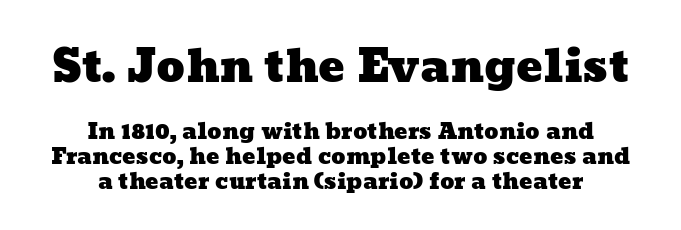
Q: Is the text underlined? A: No.
Q: How is the paragraph aligned? A: Centered.
Q: Is the spacing between letters normal or unusually wide? A: Normal.
Q: Is the spacing between lines tight, normal or loose? A: Tight.
Q: Which block of text is set in a larger size, the first (top) or the second (bottom)? A: The first (top) one.
Q: Width (condensed, normal, or wide)? A: Wide.
Q: Stroke contrast? A: Low.
Q: x-height? A: Medium.
Q: Monospaced? A: No.
